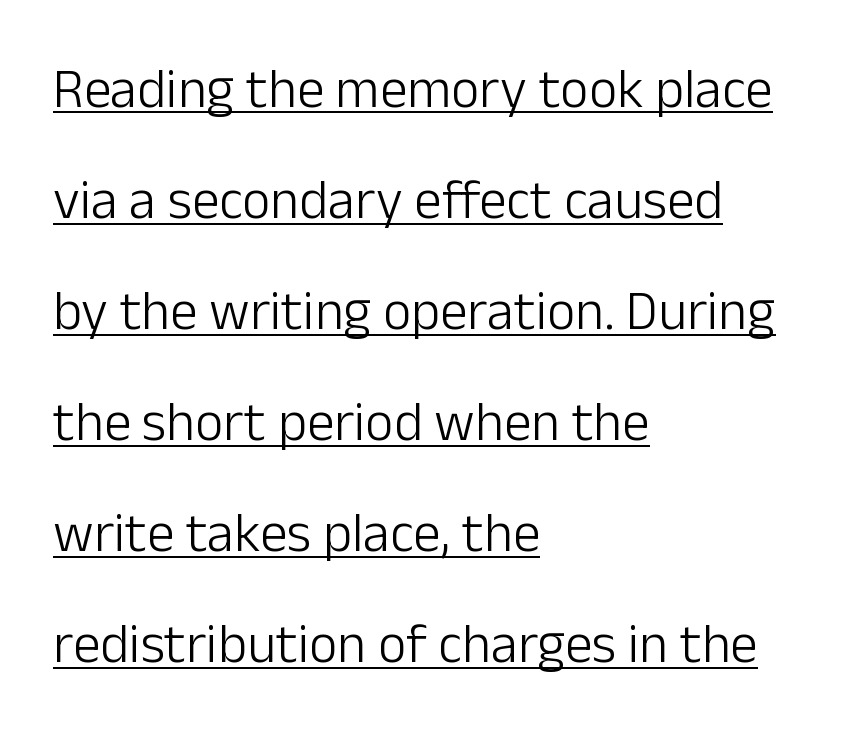
Q: Is the text bold? A: No.
Q: Is the text italic (slanted)? A: No, it is upright.
Q: Is the typeface a serif or a sans-serif typeface? A: Sans-serif.
Q: Is the text underlined? A: Yes.
Q: How is the paragraph aligned? A: Left-aligned.
Q: Is the spacing between letters normal or unusually wide? A: Normal.
Q: Is the spacing between lines tight, normal or loose? A: Loose.
Q: Width (condensed, normal, or wide)? A: Normal.
Q: Stroke contrast? A: Low.
Q: x-height? A: Medium.
Q: Monospaced? A: No.
